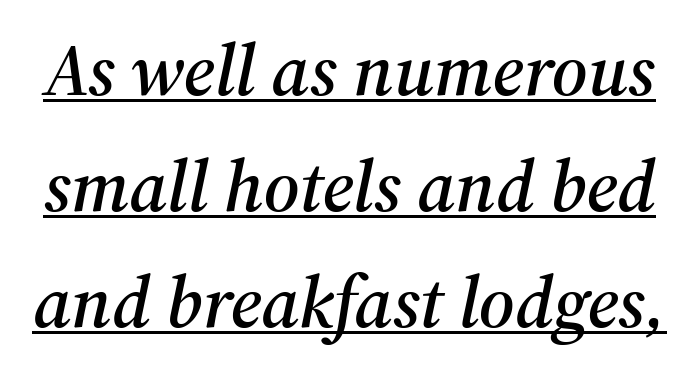
The letters sit at their default tracking, neither squeezed nor spread. Caption: lettering with a line underneath. Leading: standard. A typesetter would label this face a serif.
